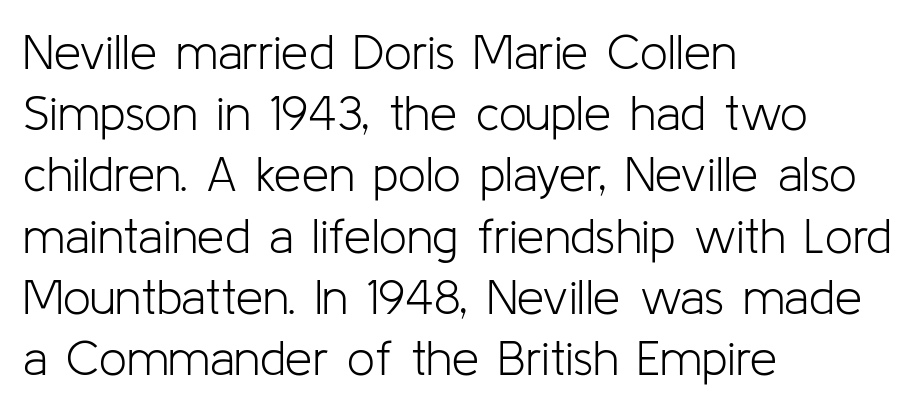
A normal amount of white space separates one row of letters from the next. Underlining? Definitely not there. The weight tops out at a normal text grade. The lettering stays uniformly vertical, giving the passage a roman look. This sample is left-justified, so line endings fall wherever the words run out. Default kerning and tracking; the words read as compact shapes.
